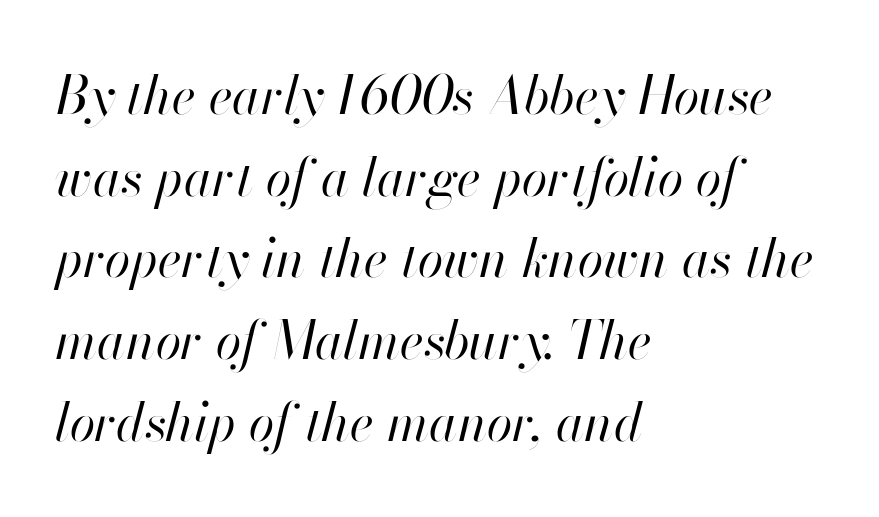
Q: Is the text bold? A: No.
Q: Is the text italic (slanted)? A: Yes, it leans right by about 13 degrees.
Q: Is the text underlined? A: No.
Q: How is the paragraph aligned? A: Left-aligned.
Q: Is the spacing between letters normal or unusually wide? A: Normal.
Q: Is the spacing between lines tight, normal or loose? A: Normal.
Q: Width (condensed, normal, or wide)? A: Normal.
Q: Stroke contrast? A: High.
Q: x-height? A: Small.
Q: Monospaced? A: No.
